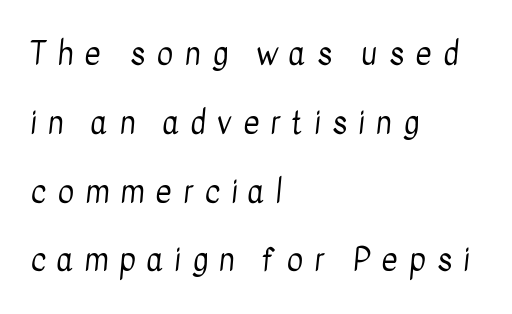
Q: Is the text bold? A: No.
Q: Is the typeface a serif or a sans-serif typeface? A: Sans-serif.
Q: Is the text underlined? A: No.
Q: How is the paragraph aligned? A: Left-aligned.
Q: Is the spacing between letters normal or unusually wide? A: Unusually wide.
Q: Is the spacing between lines tight, normal or loose? A: Loose.
Q: Width (condensed, normal, or wide)? A: Condensed.
Q: Stroke contrast? A: Low.
Q: x-height? A: Medium.
Q: Monospaced? A: No.
